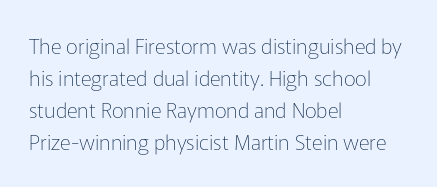
The image shows 21 px text type, upright; set left-aligned, normal line spacing (1.53x), normal letter spacing, not underlined.
